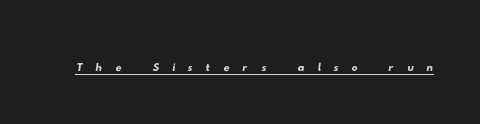
The image shows 30 px wide sans-serif type; set unusually wide letter spacing (+0.43 em), underlined; low stroke contrast and a small x-height.
